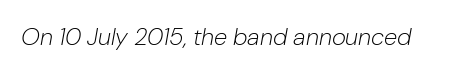
The axis of the letterforms is tilted away from vertical. The tracking reads as untouched default to a designer's eye. Unmarked baselines from the first word to the last. The cut favours lightness, reaching ordinary text weight at its darkest.
